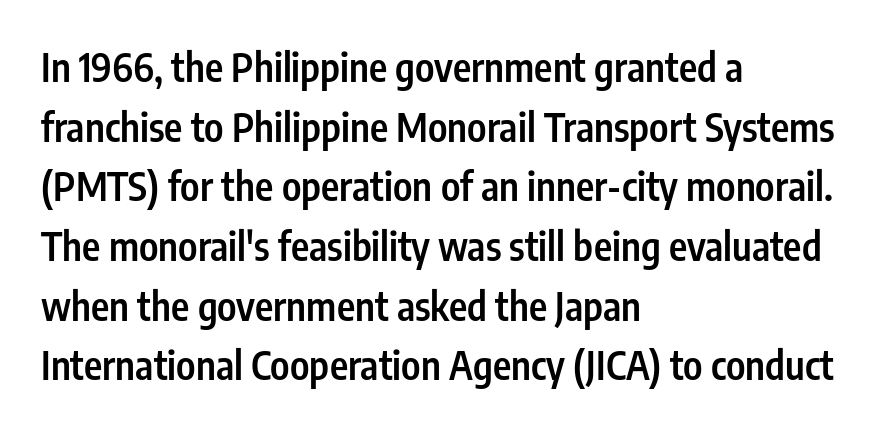
The image shows 39 px semibold, condensed sans-serif type, upright; set left-aligned, normal line spacing (1.53x), normal letter spacing, not underlined; low stroke contrast and a medium x-height.
